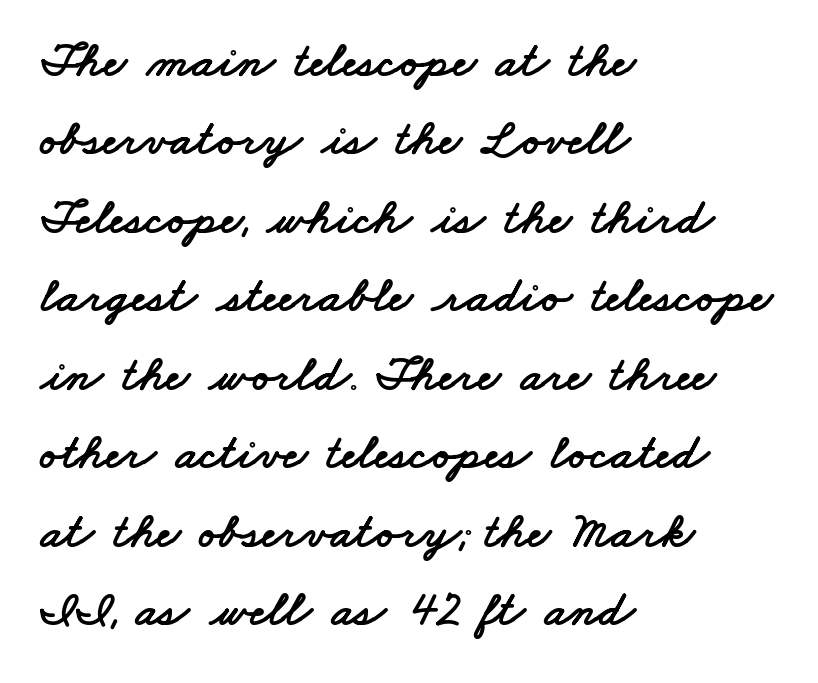
{"serif": "no", "width": "wide", "stroke_contrast": "low", "x_height": "small", "monospaced": "no", "underline": "no", "align": "left", "line_spacing": "normal", "line_spacing_ratio": 1.57, "letter_spacing": "normal", "letter_spacing_em": 0.0, "glyph_px": 50}
